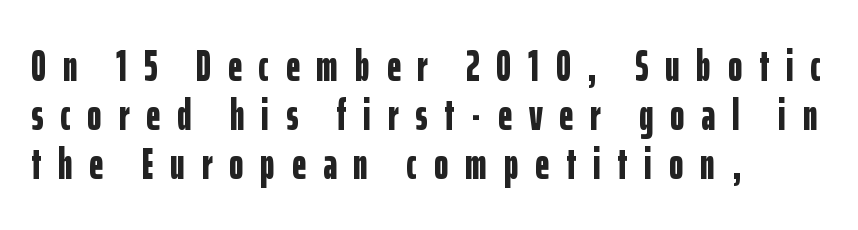
The face used here is proportionally spaced, like ordinary book or web type. Honestly, there is no underline to notice here at all. When letters stand straight like this, we call the style roman or upright. Vertically, the passage feels compressed, each row crowding the next. Thick stems and heavy bowls — unmistakably bold.
